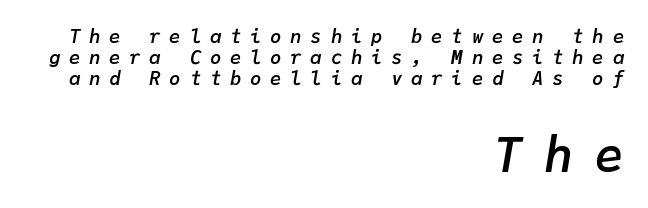
Q: Is the text bold? A: Semi-bold.
Q: Is the text italic (slanted)? A: Yes, it leans right by about 9 degrees.
Q: Is the text underlined? A: No.
Q: How is the paragraph aligned? A: Right-aligned.
Q: Is the spacing between letters normal or unusually wide? A: Unusually wide.
Q: Is the spacing between lines tight, normal or loose? A: Tight.
Q: Which block of text is set in a larger size, the first (top) or the second (bottom)? A: The second (bottom) one.
Q: Width (condensed, normal, or wide)? A: Normal.
Q: Stroke contrast? A: Low.
Q: x-height? A: Medium.
Q: Monospaced? A: Yes.
